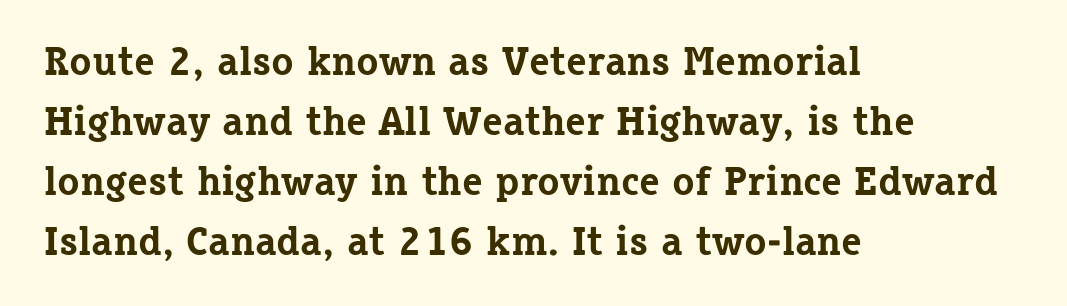
The image shows 41 px bold serif type, upright; set left-aligned, normal line spacing (1.46x), normal letter spacing, not underlined; low stroke contrast and a medium x-height.
